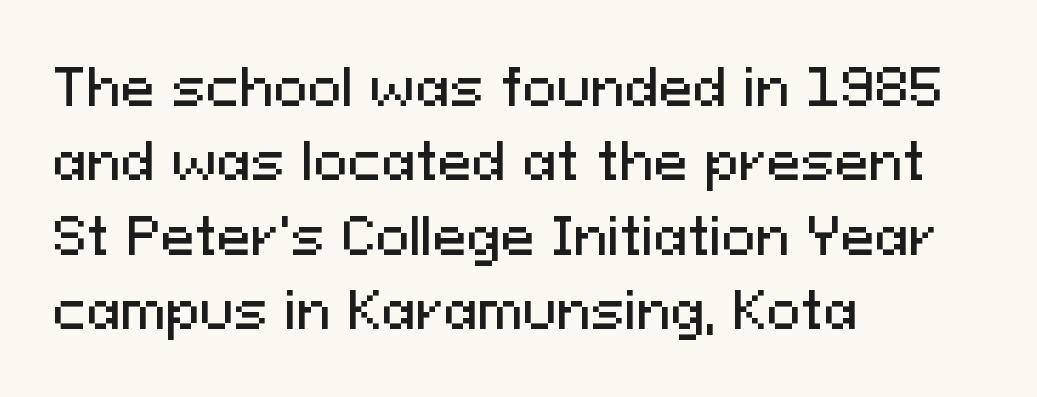
{"serif": "no", "italic": "no", "width": "normal", "stroke_contrast": "medium", "x_height": "medium", "monospaced": "no", "underline": "no", "align": "left", "line_spacing": "normal", "line_spacing_ratio": 1.46, "letter_spacing": "normal", "letter_spacing_em": 0.0, "glyph_px": 51}
